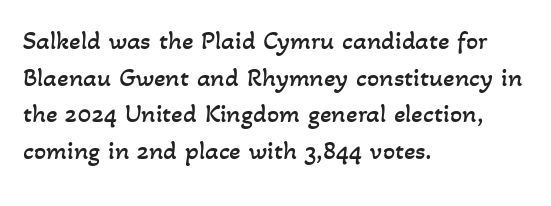
The image shows 27 px text type; set left-aligned, normal line spacing (1.36x), normal letter spacing, not underlined.
